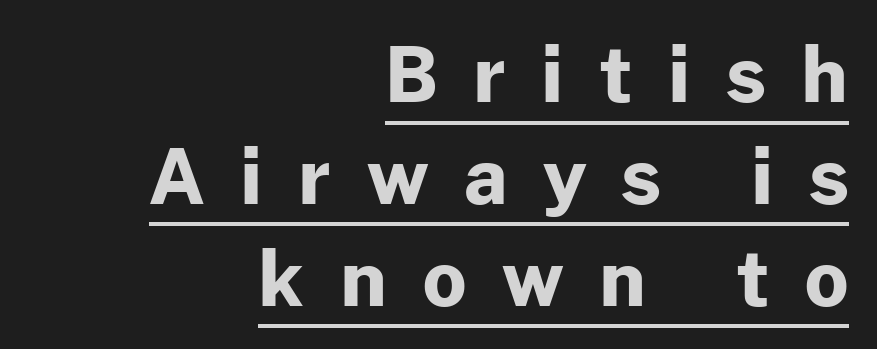
The image shows 76 px bold sans-serif type, upright; set right-aligned, normal line spacing (1.34x), unusually wide letter spacing (+0.47 em), underlined; low stroke contrast and a medium x-height.
